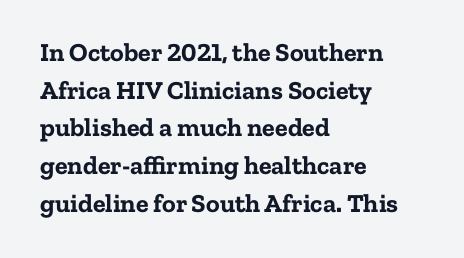
Q: Is the text bold? A: Yes.
Q: Is the text italic (slanted)? A: No, it is upright.
Q: Is the text underlined? A: No.
Q: How is the paragraph aligned? A: Left-aligned.
Q: Is the spacing between letters normal or unusually wide? A: Normal.
Q: Is the spacing between lines tight, normal or loose? A: Normal.
